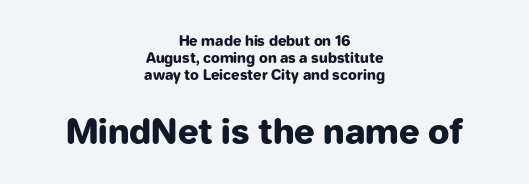
The image shows 34 px heavy sans-serif type, upright; set centered, line spacing 1.2x, normal letter spacing, not underlined; the second (bottom) block is 2.43x larger; low stroke contrast and a medium x-height.
